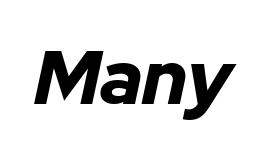
You'd pick this weight for a headline — it's a proper bold. Style check: oblique. The strip under each line holds only bare page. Do the characters align in a grid? No, the font is proportional. Students, note that the glyphs here touch the page at normal intervals.
